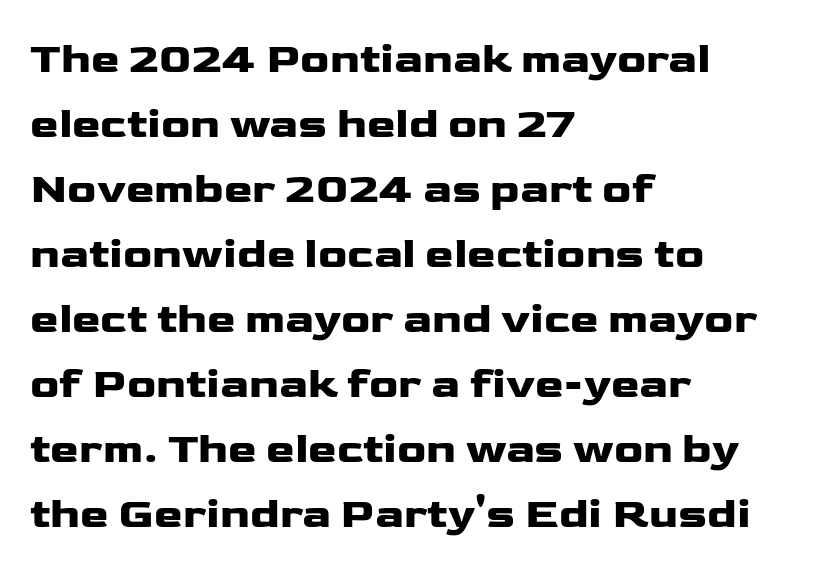
The image shows 43 px wide sans-serif type, upright; set left-aligned, normal line spacing (1.51x), normal letter spacing, not underlined; low stroke contrast and a medium x-height.
